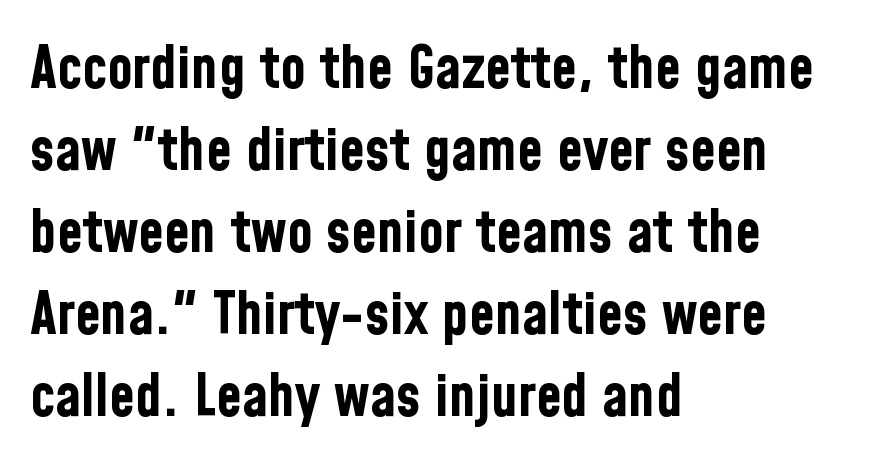
Short note: letters normally spaced. These lines were composed using upright roman letters. Bare-footed words on every line. Students, observe: this is what conventionally led text looks like. Leftover space on each line is placed entirely after the last word. Character widths vary here, with narrow letters taking less room than wide ones.
